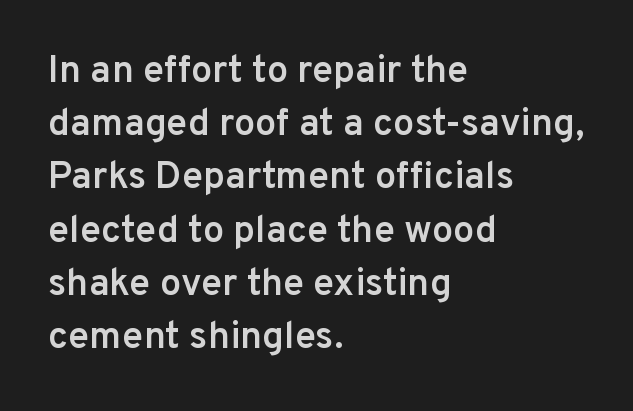
{"serif": "no", "italic": "no", "bold": "semi", "weight": "semibold", "width": "normal", "stroke_contrast": "low", "x_height": "medium", "monospaced": "no", "underline": "no", "align": "left", "line_spacing": "normal", "line_spacing_ratio": 1.4, "letter_spacing": "normal", "letter_spacing_em": 0.0, "glyph_px": 38}
